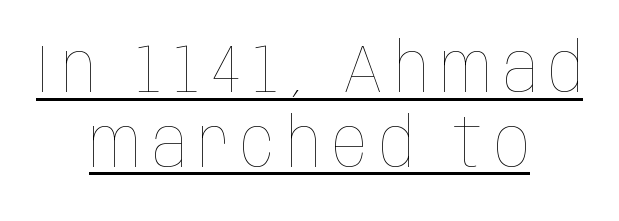
{"italic": "no", "bold": "no", "weight": "thin", "width": "condensed", "stroke_contrast": "low", "x_height": "large", "monospaced": "no", "underline": "yes", "align": "center", "line_spacing": "tight", "line_spacing_ratio": 1.08, "glyph_px": 69}
